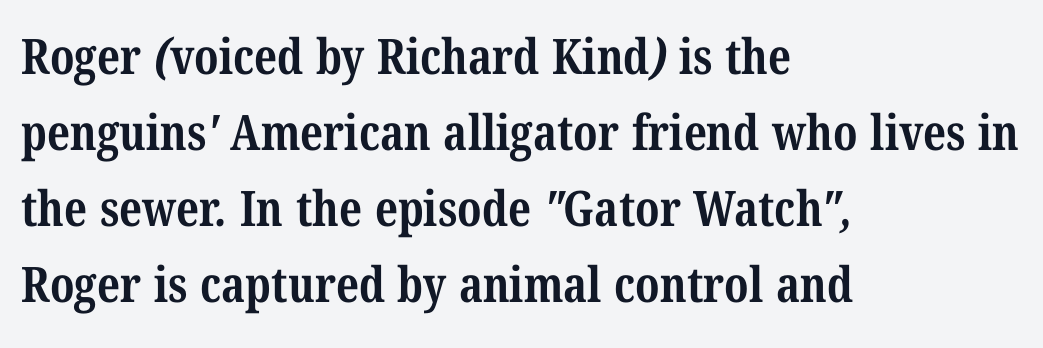
The image shows 49 px bold, condensed serif type; set left-aligned, normal line spacing (1.55x), normal letter spacing, not underlined; medium stroke contrast and a medium x-height.
